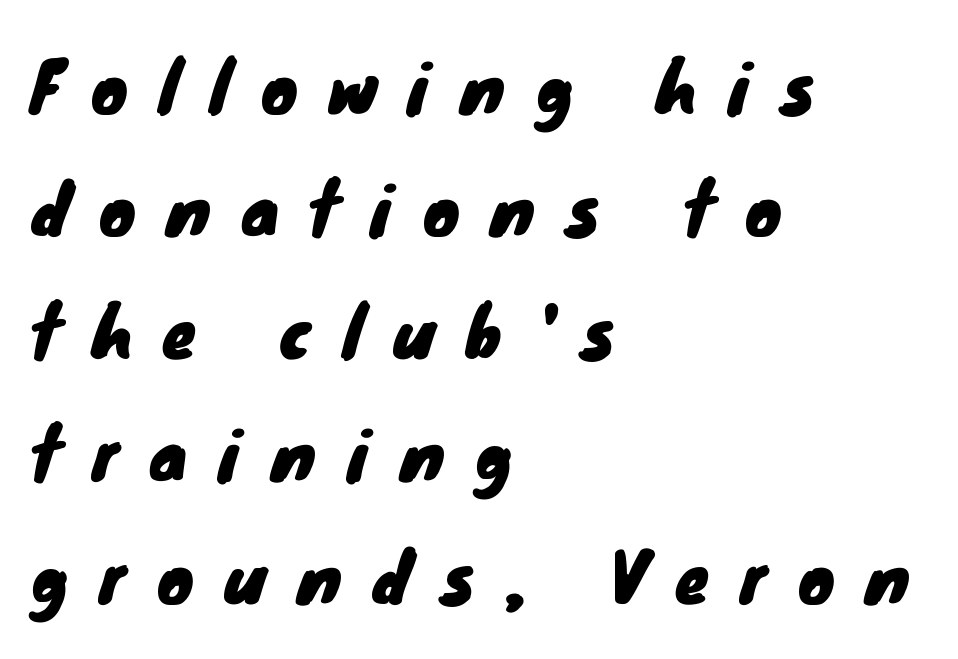
The image shows 68 px sans-serif type; set left-aligned, line spacing 1.8x, unusually wide letter spacing (+0.46 em), not underlined; low stroke contrast and a small x-height.
